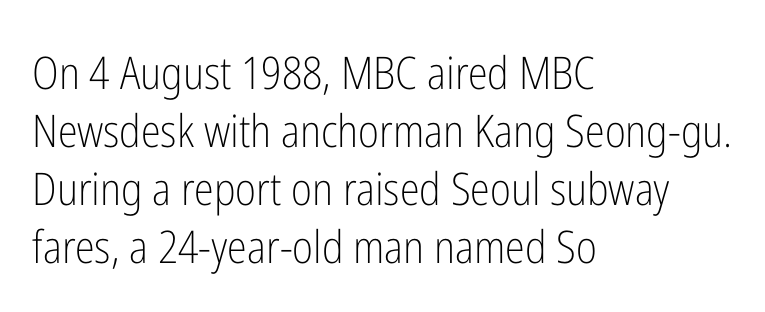
Descenders are the only things crossing below the line. Teacher's note: observe the even left margin — that is flush-left alignment. Do the characters align in a grid? No, the font is proportional. Students, note that the glyphs here touch the page at normal intervals. In terms of leading, this rendering sits right in the middle.
